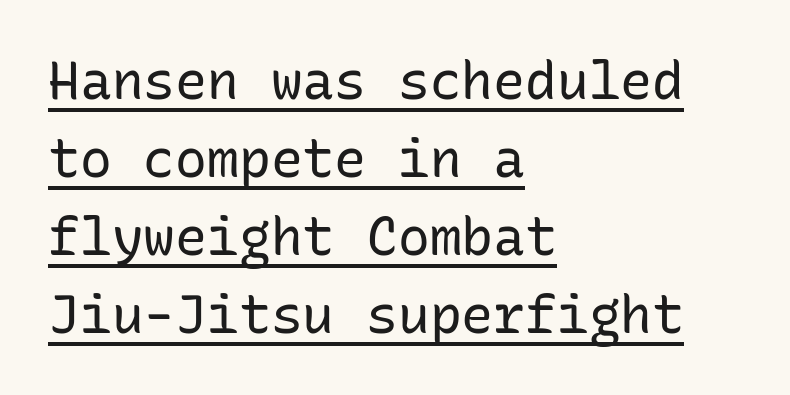
{"serif": "no", "italic": "no", "bold": "no", "weight": "regular", "width": "normal", "stroke_contrast": "low", "x_height": "medium", "monospaced": "yes", "underline": "yes", "align": "left", "line_spacing": "normal", "line_spacing_ratio": 1.47, "letter_spacing": "normal", "letter_spacing_em": 0.0, "glyph_px": 53}
